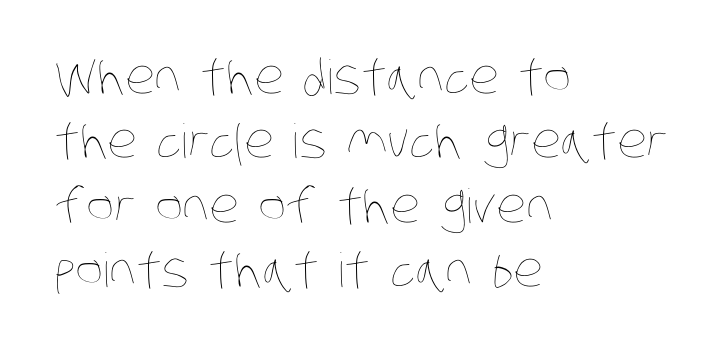
{"bold": "no", "weight": "thin", "width": "condensed", "stroke_contrast": "low", "x_height": "large", "monospaced": "no", "underline": "no", "align": "left", "line_spacing": "normal", "line_spacing_ratio": 1.37, "letter_spacing": "normal", "letter_spacing_em": 0.0, "glyph_px": 47}
